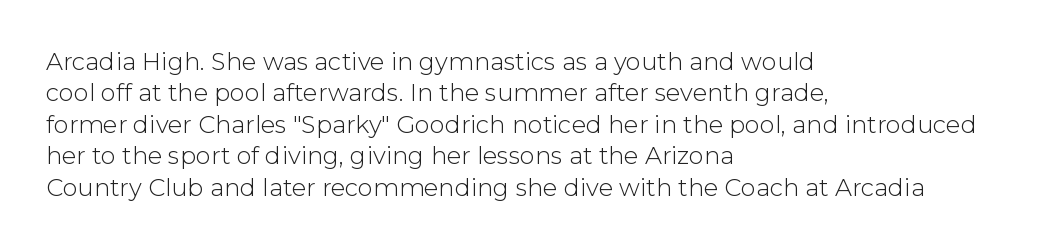
Q: Is the text bold? A: No.
Q: Is the text italic (slanted)? A: No, it is upright.
Q: Is the text underlined? A: No.
Q: How is the paragraph aligned? A: Left-aligned.
Q: Is the spacing between letters normal or unusually wide? A: Normal.
Q: Is the spacing between lines tight, normal or loose? A: Normal.
